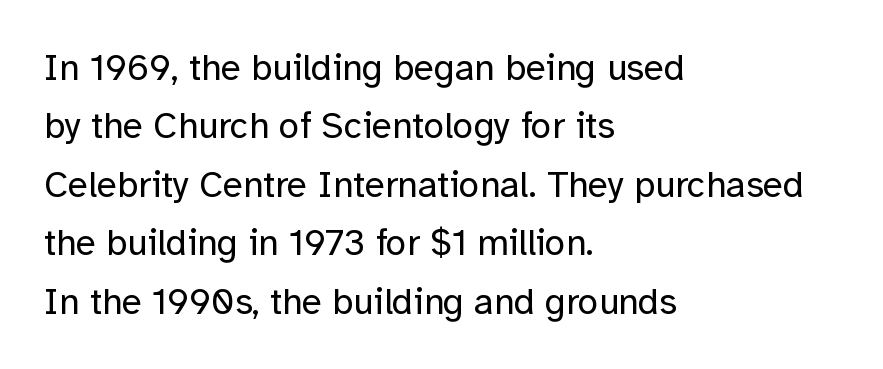
Note the varied advance widths — an 'i' is clearly narrower than an 'm'. A classic flush-left, rag-right setting is used for this passage. Caption: face not bold, strokes unweighted. The passage shown is typeset with a sans-serif family. There is no visible air inserted between adjacent glyphs.
